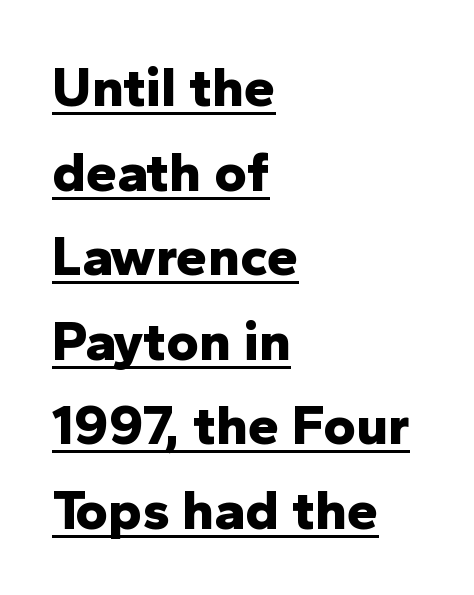
{"serif": "no", "italic": "no", "bold": "yes", "weight": "bold", "width": "normal", "stroke_contrast": "low", "x_height": "medium", "monospaced": "no", "underline": "yes", "align": "left", "line_spacing": "normal", "line_spacing_ratio": 1.51, "letter_spacing": "normal", "letter_spacing_em": 0.0, "glyph_px": 56}
